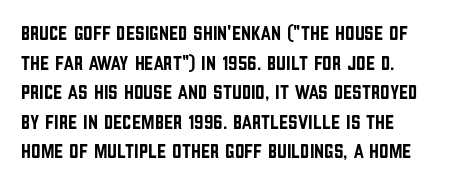
Q: Is the text italic (slanted)? A: No, it is upright.
Q: Is the text underlined? A: No.
Q: Is the spacing between letters normal or unusually wide? A: Normal.
Q: Is the spacing between lines tight, normal or loose? A: Normal.
